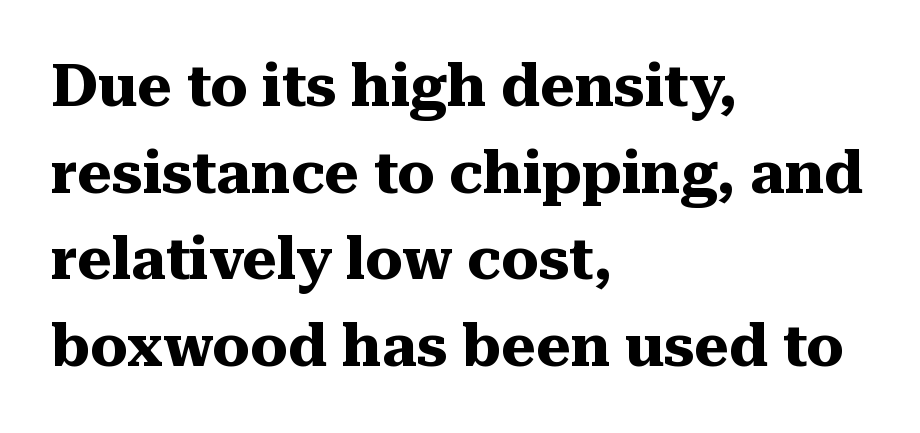
Q: Is the text bold? A: Yes.
Q: Is the text italic (slanted)? A: No, it is upright.
Q: Is the typeface a serif or a sans-serif typeface? A: Serif.
Q: Is the text underlined? A: No.
Q: How is the paragraph aligned? A: Left-aligned.
Q: Is the spacing between letters normal or unusually wide? A: Normal.
Q: Is the spacing between lines tight, normal or loose? A: Normal.
Q: Width (condensed, normal, or wide)? A: Normal.
Q: Stroke contrast? A: Medium.
Q: x-height? A: Medium.
Q: Monospaced? A: No.
